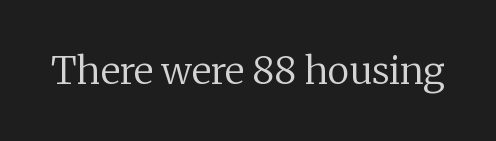
The image shows 38 px regular-weight serif type, upright; set normal letter spacing, not underlined; medium stroke contrast and a medium x-height.
